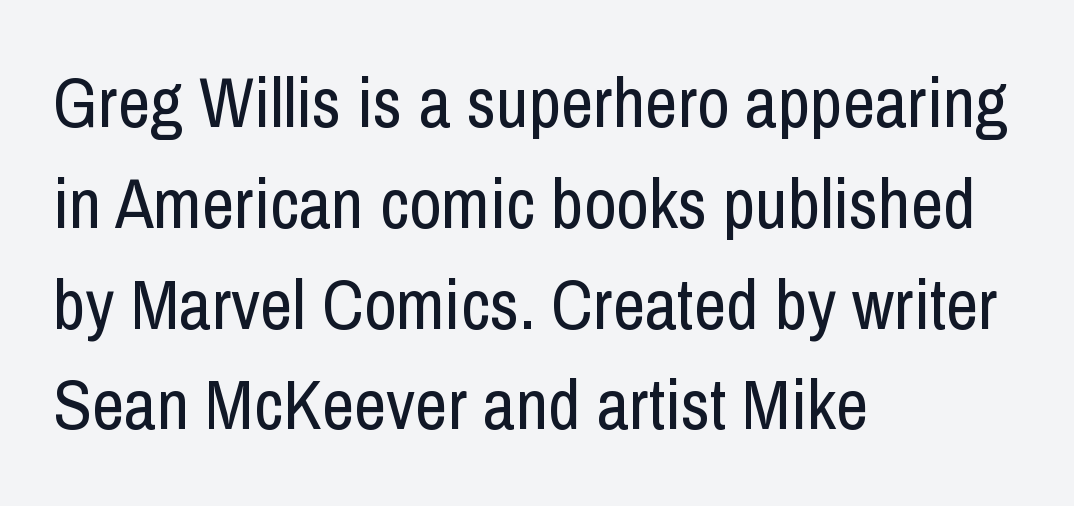
The image shows 71 px regular-weight, condensed sans-serif type, upright; set left-aligned, normal line spacing (1.42x), normal letter spacing, not underlined; low stroke contrast and a medium x-height.
